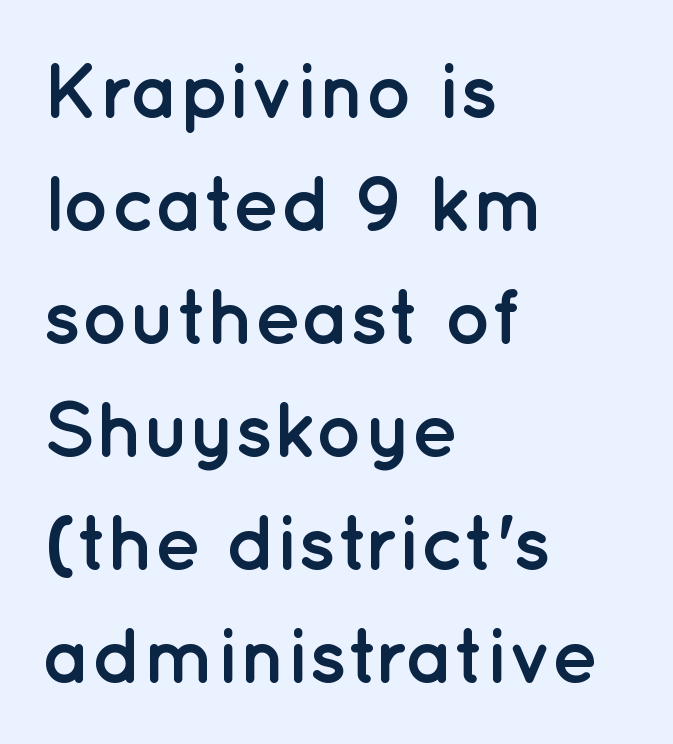
{"serif": "no", "italic": "no", "bold": "yes", "weight": "semibold", "width": "normal", "stroke_contrast": "low", "x_height": "medium", "monospaced": "no", "underline": "no", "align": "left", "line_spacing": "normal", "line_spacing_ratio": 1.45, "letter_spacing": "normal", "letter_spacing_em": 0.0, "glyph_px": 78}
